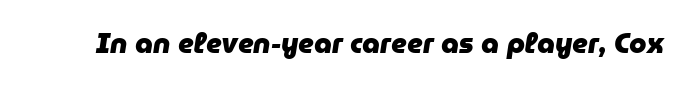
Note the varied advance widths — an 'i' is clearly narrower than an 'm'. Only glyphs here, with clear space below each row. Here the glyphs are tracked normally, forming tight word shapes. Its strokes are broad and dark, the hallmark of bold type.
